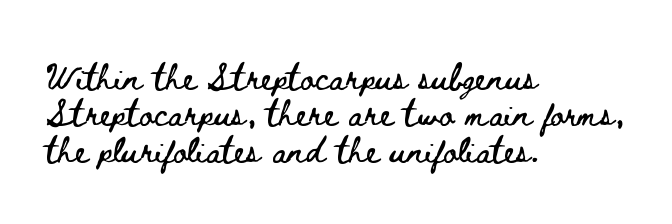
{"underline": "no", "align": "left", "line_spacing": "normal", "line_spacing_ratio": 1.4, "letter_spacing": "normal", "letter_spacing_em": 0.0, "glyph_px": 26}
